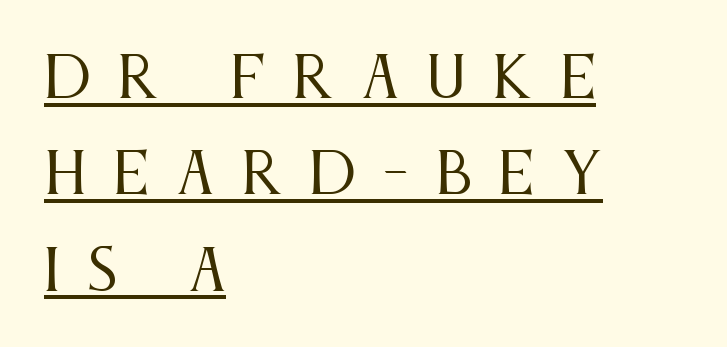
Q: Is the text bold? A: No.
Q: Is the text italic (slanted)? A: No, it is upright.
Q: Is the typeface a serif or a sans-serif typeface? A: Serif.
Q: Is the text underlined? A: Yes.
Q: How is the paragraph aligned? A: Left-aligned.
Q: Is the spacing between letters normal or unusually wide? A: Unusually wide.
Q: Width (condensed, normal, or wide)? A: Condensed.
Q: Stroke contrast? A: Medium.
Q: x-height? A: Large.
Q: Monospaced? A: No.
